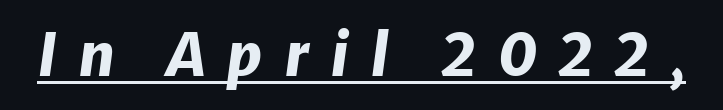
Q: Is the text bold? A: Yes.
Q: Is the text italic (slanted)? A: Yes, it leans right by about 8 degrees.
Q: Is the text underlined? A: Yes.
Q: Is the spacing between letters normal or unusually wide? A: Unusually wide.
Q: Width (condensed, normal, or wide)? A: Normal.
Q: Stroke contrast? A: Low.
Q: x-height? A: Medium.
Q: Monospaced? A: No.
